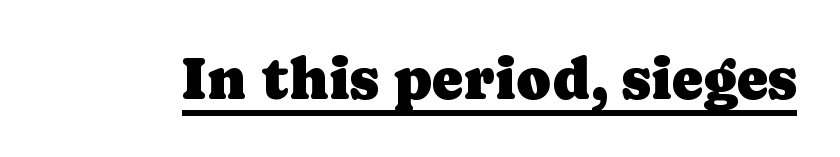
Q: Is the text italic (slanted)? A: No, it is upright.
Q: Is the typeface a serif or a sans-serif typeface? A: Serif.
Q: Is the text underlined? A: Yes.
Q: Is the spacing between letters normal or unusually wide? A: Normal.
Q: Width (condensed, normal, or wide)? A: Normal.
Q: Stroke contrast? A: Low.
Q: x-height? A: Medium.
Q: Monospaced? A: No.
